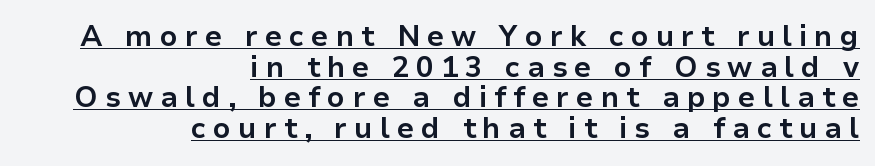
Q: Is the text bold? A: Yes.
Q: Is the text italic (slanted)? A: No, it is upright.
Q: Is the typeface a serif or a sans-serif typeface? A: Sans-serif.
Q: Is the text underlined? A: Yes.
Q: How is the paragraph aligned? A: Right-aligned.
Q: Is the spacing between letters normal or unusually wide? A: Unusually wide.
Q: Is the spacing between lines tight, normal or loose? A: Tight.
Q: Width (condensed, normal, or wide)? A: Normal.
Q: Stroke contrast? A: Low.
Q: x-height? A: Medium.
Q: Monospaced? A: No.
